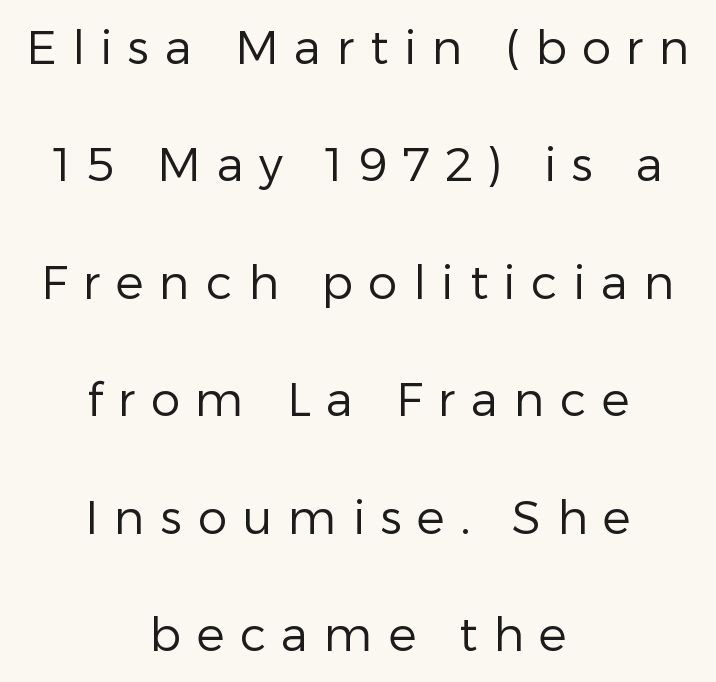
{"serif": "no", "italic": "no", "bold": "no", "weight": "regular", "width": "normal", "stroke_contrast": "low", "x_height": "medium", "monospaced": "no", "underline": "no", "align": "center", "line_spacing": "loose", "line_spacing_ratio": 2.5, "letter_spacing": "wide", "letter_spacing_em": 0.33, "glyph_px": 47}
